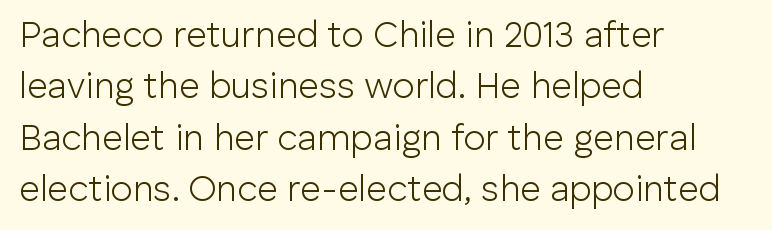
A typesetter would call this proportional, since set widths differ per character. No feet cap the strokes, marking this as sans-serif type. A quiet, ordinary-to-light weight characterises the typeface. This rendering features lettering with no underline. Rows of type keep a routine distance in the vertical direction.
